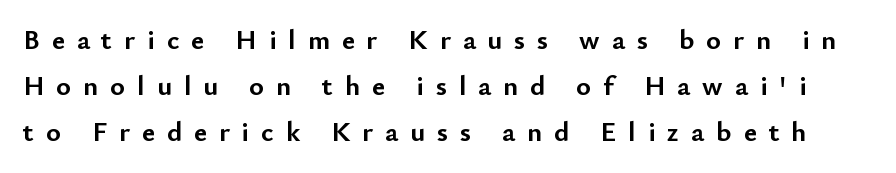
The type family on display is of the sans-serif kind. The passage shown is typed in a proportional face where columns would drift. The face used here has the dense, thick strokes of a bold. The typography opts for an upright posture over an oblique one.
